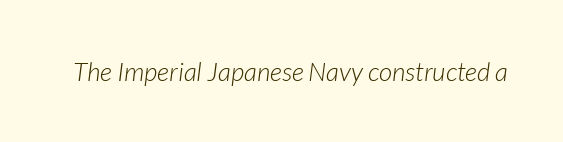
A bare baseline throughout the passage. The specimen reads as italic at a glance. Letter spacing: default. Think standard paragraph weight, or any step lighter than that.
